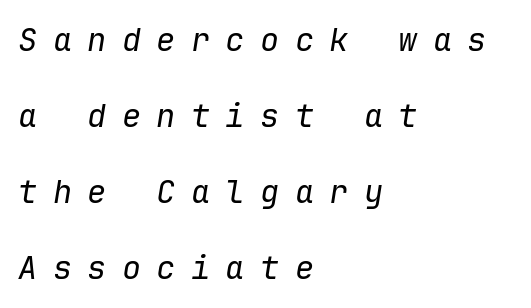
The image shows 32 px regular-weight type, italic (leaning right), monospaced; set left-aligned, loose line spacing (2.38x), unusually wide letter spacing (+0.48 em), not underlined; low stroke contrast and a medium x-height.
